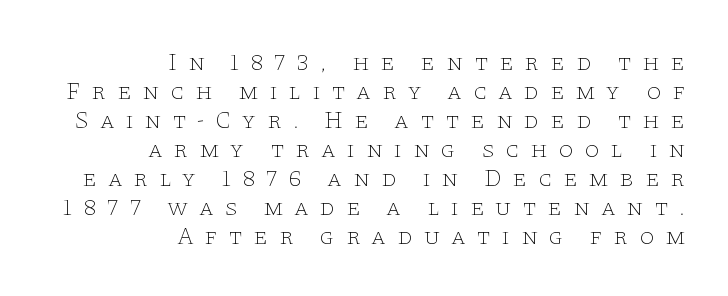
Q: Is the text bold? A: No.
Q: Is the text italic (slanted)? A: No, it is upright.
Q: Is the text underlined? A: No.
Q: How is the paragraph aligned? A: Right-aligned.
Q: Is the spacing between letters normal or unusually wide? A: Unusually wide.
